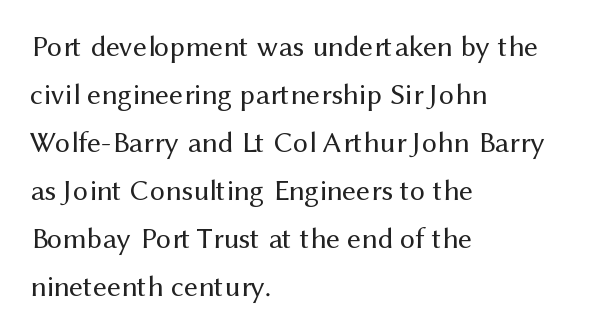
Q: Is the text bold? A: No.
Q: Is the text italic (slanted)? A: No, it is upright.
Q: Is the typeface a serif or a sans-serif typeface? A: Sans-serif.
Q: Is the text underlined? A: No.
Q: How is the paragraph aligned? A: Left-aligned.
Q: Is the spacing between letters normal or unusually wide? A: Normal.
Q: Is the spacing between lines tight, normal or loose? A: Normal.
Q: Width (condensed, normal, or wide)? A: Normal.
Q: Stroke contrast? A: Medium.
Q: x-height? A: Medium.
Q: Monospaced? A: No.
